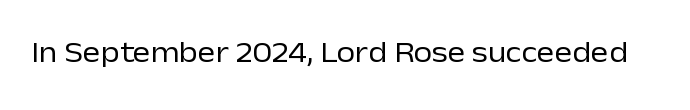
The image shows 30 px regular-weight sans-serif type, upright; set normal letter spacing, not underlined; low stroke contrast and a medium x-height.
